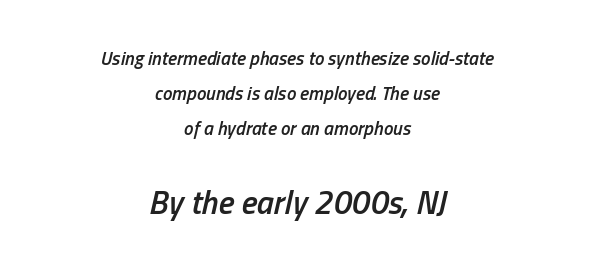
The image shows 33 px semibold, condensed type, italic (leaning right); set centered, line spacing 1.83x, normal letter spacing, not underlined; the second (bottom) block is 1.74x larger; low stroke contrast and a medium x-height.
